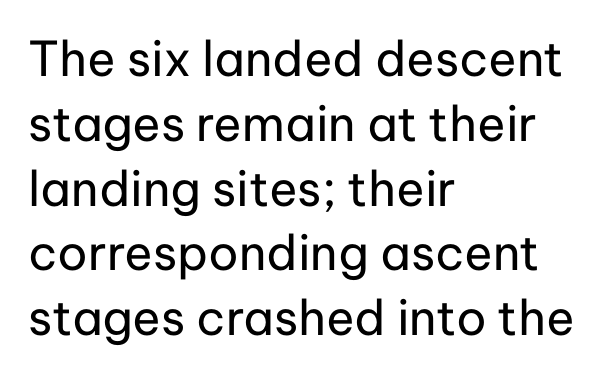
Q: Is the text bold? A: No.
Q: Is the text italic (slanted)? A: No, it is upright.
Q: Is the typeface a serif or a sans-serif typeface? A: Sans-serif.
Q: Is the text underlined? A: No.
Q: How is the paragraph aligned? A: Left-aligned.
Q: Is the spacing between letters normal or unusually wide? A: Normal.
Q: Is the spacing between lines tight, normal or loose? A: Normal.
Q: Width (condensed, normal, or wide)? A: Normal.
Q: Stroke contrast? A: Low.
Q: x-height? A: Medium.
Q: Monospaced? A: No.
